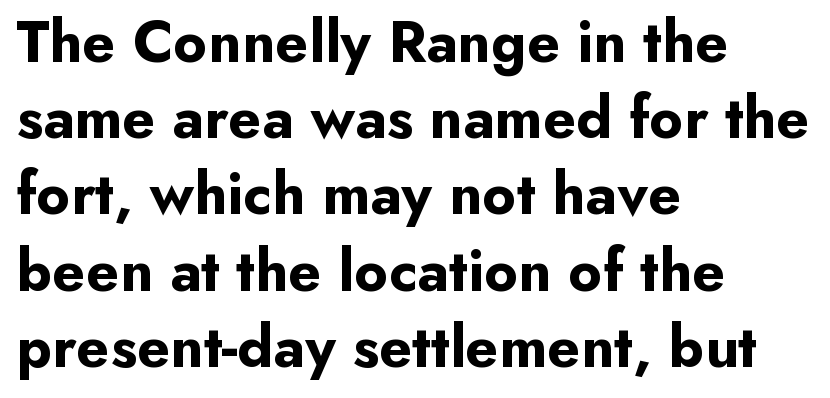
{"serif": "no", "italic": "no", "bold": "yes", "weight": "bold", "width": "normal", "stroke_contrast": "low", "x_height": "small", "monospaced": "no", "underline": "no", "align": "left", "line_spacing": "normal", "line_spacing_ratio": 1.27, "letter_spacing": "normal", "letter_spacing_em": 0.0, "glyph_px": 60}
